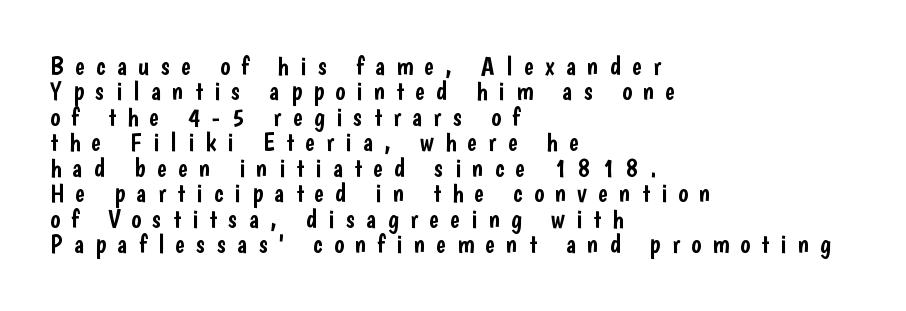
{"italic": "no", "underline": "no", "align": "left", "line_spacing": "tight", "line_spacing_ratio": 0.98, "letter_spacing": "wide", "letter_spacing_em": 0.44, "glyph_px": 26}
